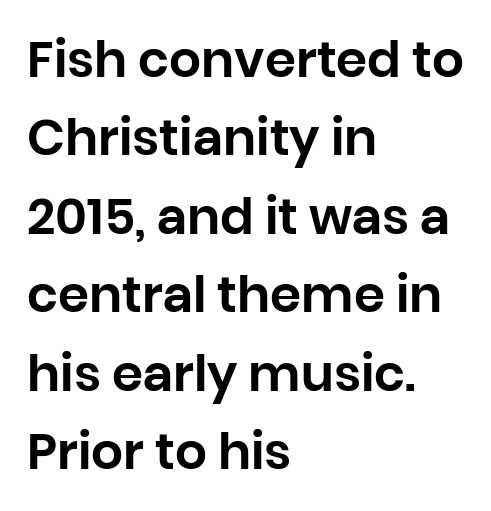
The image shows 50 px sans-serif type, upright; set left-aligned, normal line spacing (1.57x), normal letter spacing, not underlined; low stroke contrast and a large x-height.
